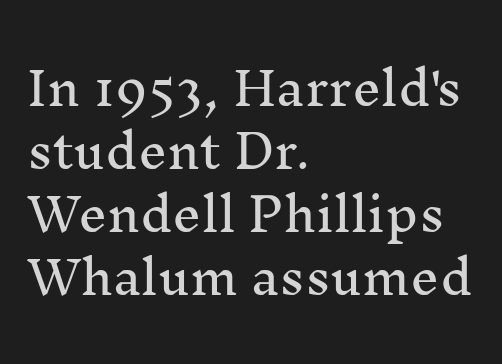
{"serif": "yes", "italic": "no", "width": "normal", "stroke_contrast": "medium", "x_height": "medium", "monospaced": "no", "underline": "no", "align": "left", "line_spacing": "normal", "line_spacing_ratio": 1.37, "letter_spacing": "normal", "letter_spacing_em": 0.0, "glyph_px": 46}
